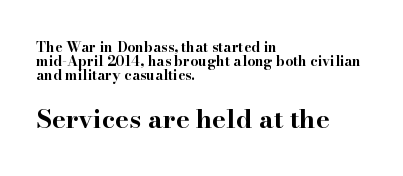
{"italic": "no", "bold": "yes", "underline": "no", "align": "left", "line_spacing": "tight", "line_spacing_ratio": 0.99, "letter_spacing": "normal", "letter_spacing_em": 0.0, "larger_block": "second", "size_ratio": 1.86, "glyph_px": 26}
